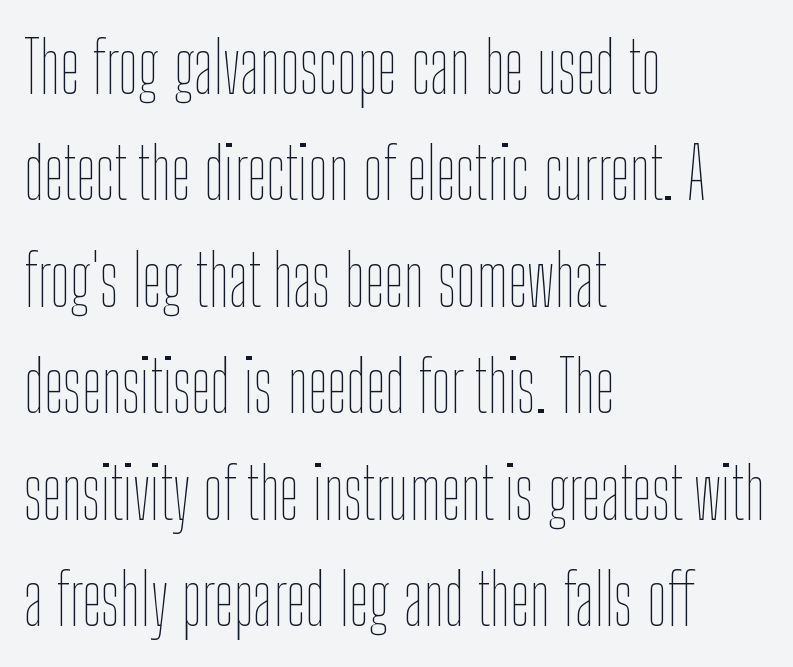
The space directly below the letters is spotless. Nothing unusual about the tracking: characters are spaced as the font intends. The face used here is proportionally spaced, like ordinary book or web type. The lettering stays uniformly vertical, giving the passage a roman look. The paragraph shown leans on its left margin. These glyphs show unthickened strokes, regular width or finer.
